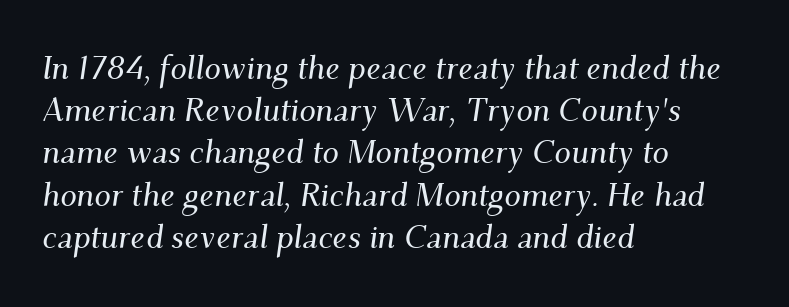
Q: Is the text italic (slanted)? A: Yes, it leans right by about 9 degrees.
Q: Is the typeface a serif or a sans-serif typeface? A: Serif.
Q: Is the text underlined? A: No.
Q: How is the paragraph aligned? A: Left-aligned.
Q: Is the spacing between letters normal or unusually wide? A: Normal.
Q: Is the spacing between lines tight, normal or loose? A: Normal.
Q: Width (condensed, normal, or wide)? A: Normal.
Q: Stroke contrast? A: Medium.
Q: x-height? A: Small.
Q: Monospaced? A: No.
